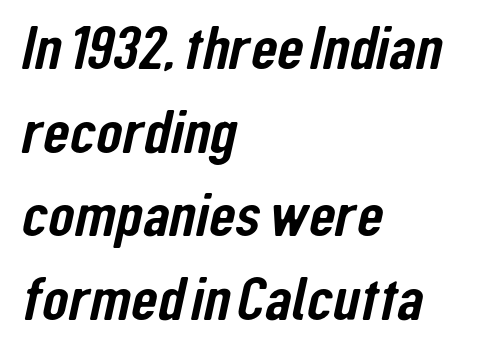
Q: Is the typeface a serif or a sans-serif typeface? A: Sans-serif.
Q: Is the text underlined? A: No.
Q: How is the paragraph aligned? A: Left-aligned.
Q: Is the spacing between letters normal or unusually wide? A: Normal.
Q: Is the spacing between lines tight, normal or loose? A: Normal.
Q: Width (condensed, normal, or wide)? A: Condensed.
Q: Stroke contrast? A: Low.
Q: x-height? A: Medium.
Q: Monospaced? A: No.
